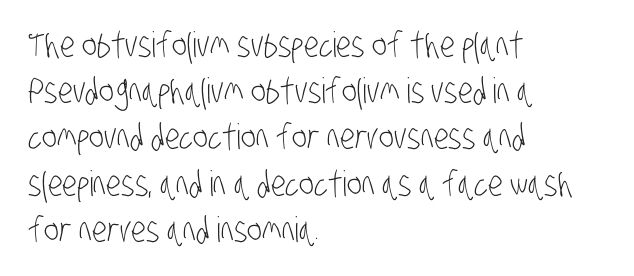
Q: Is the text bold? A: No.
Q: Is the typeface a serif or a sans-serif typeface? A: Sans-serif.
Q: Is the text underlined? A: No.
Q: How is the paragraph aligned? A: Left-aligned.
Q: Is the spacing between letters normal or unusually wide? A: Normal.
Q: Is the spacing between lines tight, normal or loose? A: Normal.
Q: Width (condensed, normal, or wide)? A: Condensed.
Q: Stroke contrast? A: Low.
Q: x-height? A: Large.
Q: Monospaced? A: No.
